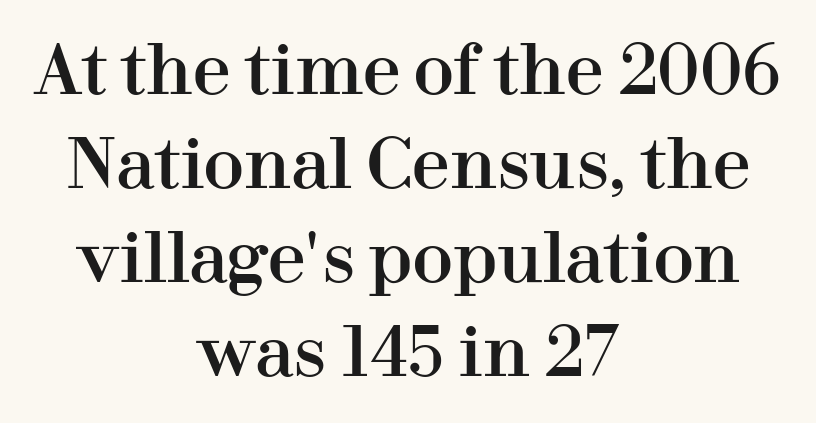
The space beneath each line is pristine and unruled. Honestly, the letter spacing is just normal — you wouldn't notice it. In terms of posture, this sample is upright. Reading down the column, the eye jumps a familiar distance to each next line. Notice how the passage keeps no hard edge, just a central spine.
